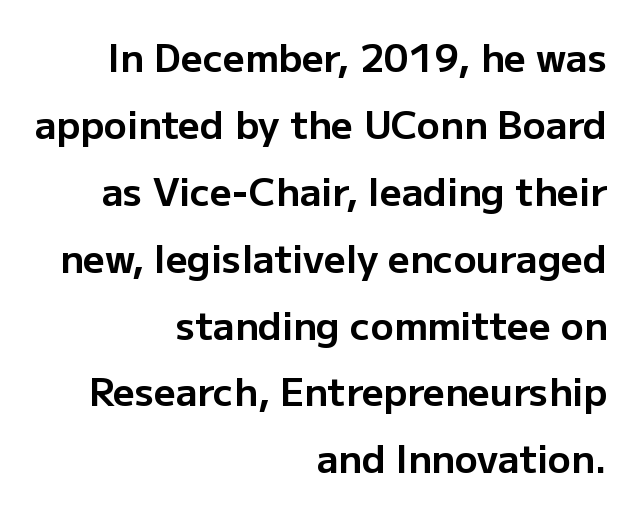
The image shows 38 px bold sans-serif type, upright; set right-aligned, line spacing 1.76x, normal letter spacing, not underlined; low stroke contrast and a medium x-height.
